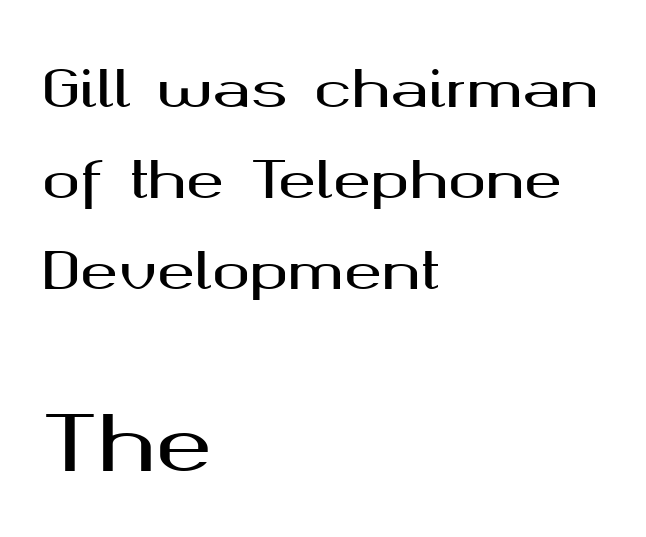
The image shows 76 px wide sans-serif type, upright; set left-aligned, line spacing 1.78x, normal letter spacing, not underlined; the second (bottom) block is 1.49x larger; medium stroke contrast and a medium x-height.
